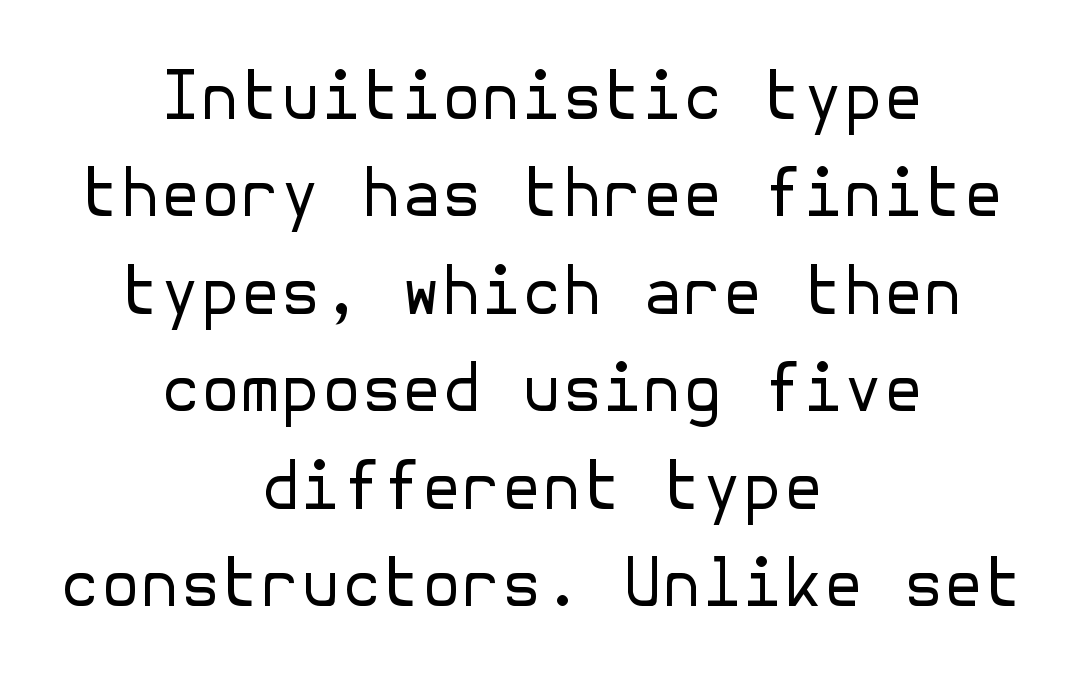
Q: Is the text bold? A: No.
Q: Is the text italic (slanted)? A: No, it is upright.
Q: Is the typeface a serif or a sans-serif typeface? A: Sans-serif.
Q: Is the text underlined? A: No.
Q: How is the paragraph aligned? A: Centered.
Q: Is the spacing between letters normal or unusually wide? A: Normal.
Q: Is the spacing between lines tight, normal or loose? A: Normal.
Q: Width (condensed, normal, or wide)? A: Normal.
Q: Stroke contrast? A: Low.
Q: x-height? A: Medium.
